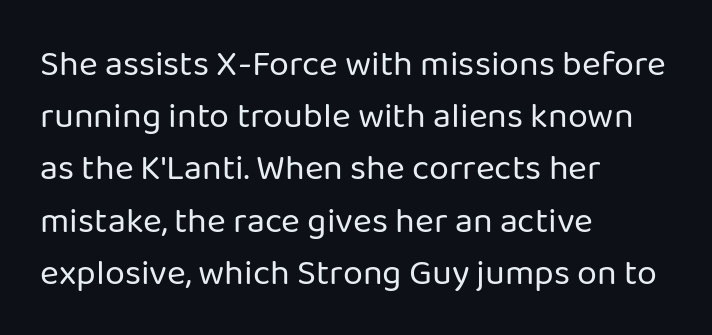
The image shows 36 px regular-weight sans-serif type, upright; set left-aligned, normal line spacing (1.45x), normal letter spacing, not underlined; low stroke contrast and a medium x-height.
